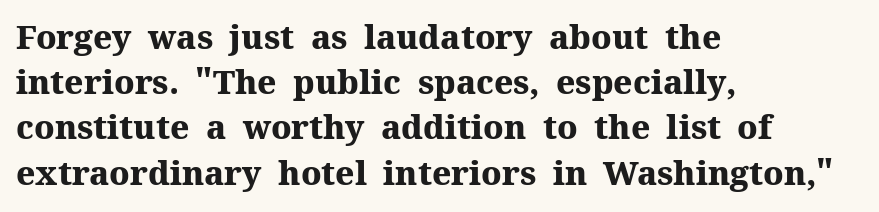
Q: Is the text bold? A: Yes.
Q: Is the text italic (slanted)? A: No, it is upright.
Q: Is the typeface a serif or a sans-serif typeface? A: Serif.
Q: Is the text underlined? A: No.
Q: How is the paragraph aligned? A: Left-aligned.
Q: Is the spacing between letters normal or unusually wide? A: Normal.
Q: Is the spacing between lines tight, normal or loose? A: Normal.
Q: Width (condensed, normal, or wide)? A: Normal.
Q: Stroke contrast? A: Medium.
Q: x-height? A: Medium.
Q: Monospaced? A: No.
